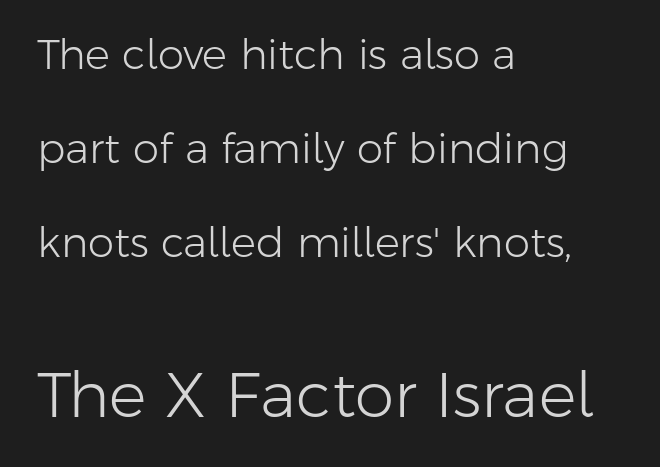
Every stem runs plumb, perpendicular to the baseline. Each word holds together tightly as a unit, with standard inter-letter gaps. The letters carry no serifs — their stems end cleanly without finishing strokes. These lines stack with their left ends in a neat column. Varying glyph widths throughout — classic text-font behaviour. In terms of leading, this rendering errs on the spacious side.
